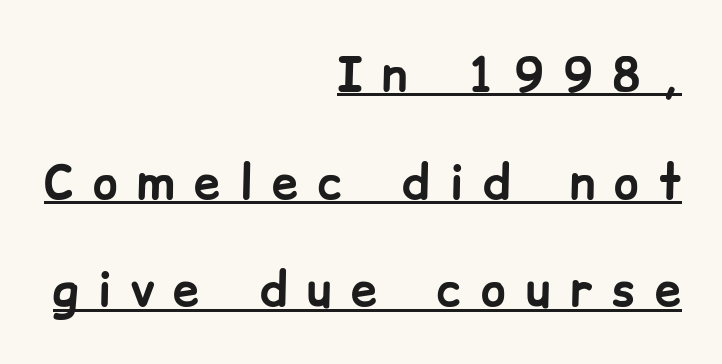
The image shows 47 px bold sans-serif type, upright; set right-aligned, loose line spacing (2.29x), unusually wide letter spacing (+0.42 em), underlined; low stroke contrast and a medium x-height.
